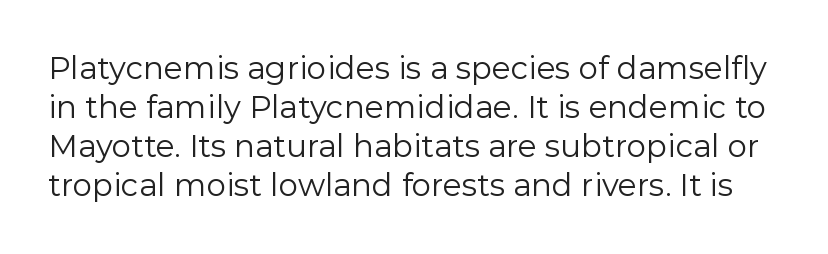
Q: Is the text bold? A: No.
Q: Is the text italic (slanted)? A: No, it is upright.
Q: Is the typeface a serif or a sans-serif typeface? A: Sans-serif.
Q: Is the text underlined? A: No.
Q: Is the spacing between letters normal or unusually wide? A: Normal.
Q: Is the spacing between lines tight, normal or loose? A: Normal.
Q: Width (condensed, normal, or wide)? A: Normal.
Q: Stroke contrast? A: Low.
Q: x-height? A: Medium.
Q: Monospaced? A: No.
